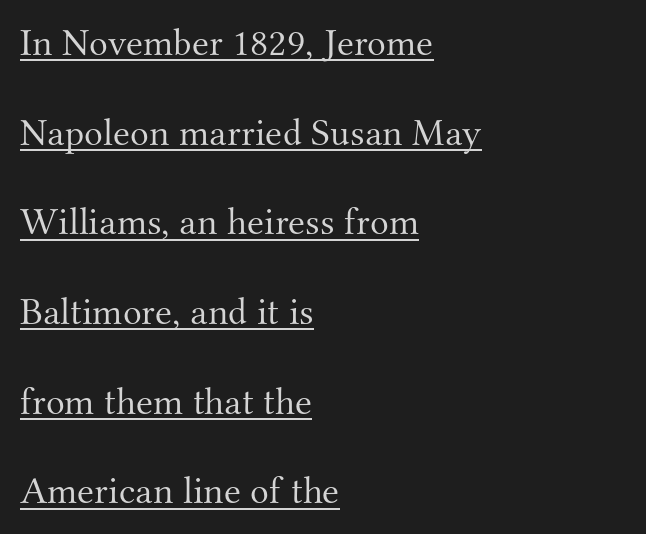
The image shows 39 px light serif type, upright; set left-aligned, loose line spacing (2.3x), normal letter spacing, underlined; medium stroke contrast and a small x-height.
